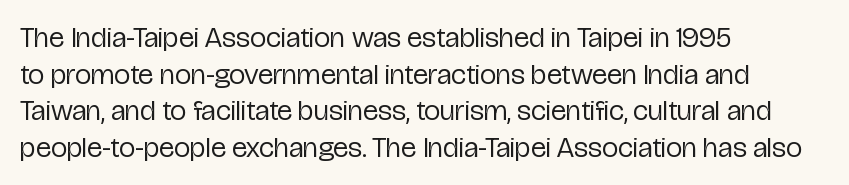
The image shows 29 px regular-weight, condensed sans-serif type, upright; set left-aligned, normal line spacing (1.26x), normal letter spacing, not underlined; low stroke contrast and a medium x-height.
